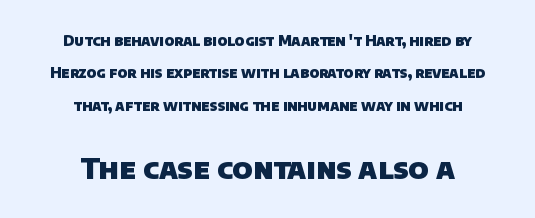
Q: Is the text bold? A: Yes.
Q: Is the typeface a serif or a sans-serif typeface? A: Sans-serif.
Q: Is the text underlined? A: No.
Q: How is the paragraph aligned? A: Centered.
Q: Is the spacing between letters normal or unusually wide? A: Normal.
Q: Is the spacing between lines tight, normal or loose? A: Loose.
Q: Which block of text is set in a larger size, the first (top) or the second (bottom)? A: The second (bottom) one.
Q: Width (condensed, normal, or wide)? A: Normal.
Q: Stroke contrast? A: Low.
Q: x-height? A: Large.
Q: Monospaced? A: No.
